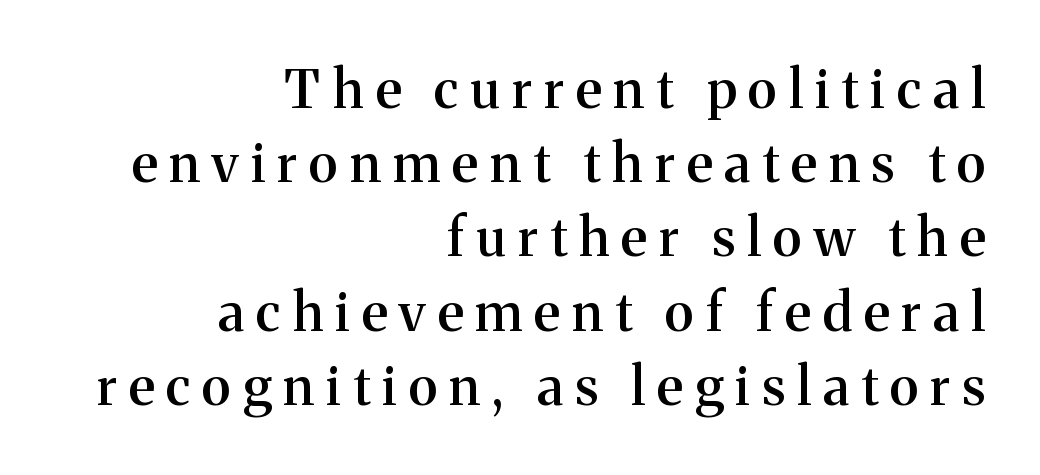
The baseline area is clear. The lines are quadded right. Observe the wide spacing: letters keep a clear distance from each other. Each letter keeps its own natural width here, so spacing adapts to shape. Is there any slant? The stems are plumb. These lines sit exactly where default settings would place them.
